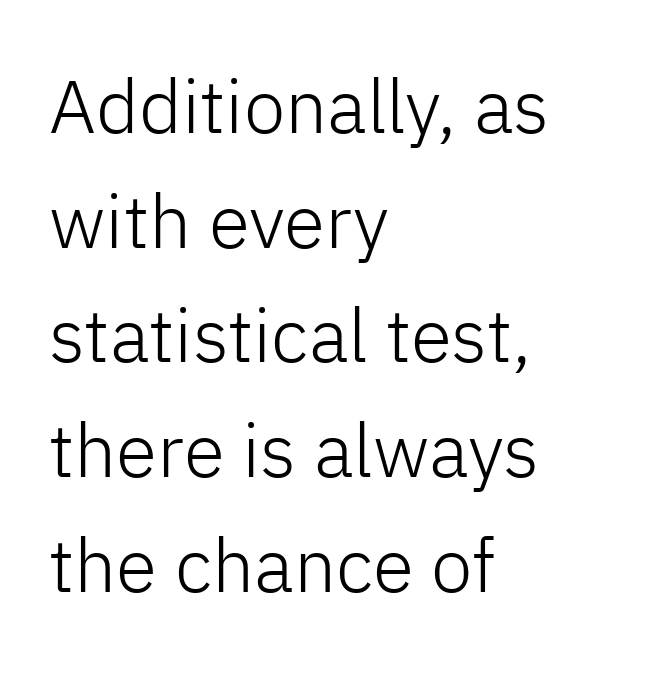
Q: Is the text bold? A: No.
Q: Is the text italic (slanted)? A: No, it is upright.
Q: Is the typeface a serif or a sans-serif typeface? A: Sans-serif.
Q: Is the text underlined? A: No.
Q: How is the paragraph aligned? A: Left-aligned.
Q: Is the spacing between letters normal or unusually wide? A: Normal.
Q: Is the spacing between lines tight, normal or loose? A: Normal.
Q: Width (condensed, normal, or wide)? A: Normal.
Q: Stroke contrast? A: Low.
Q: x-height? A: Medium.
Q: Monospaced? A: No.
